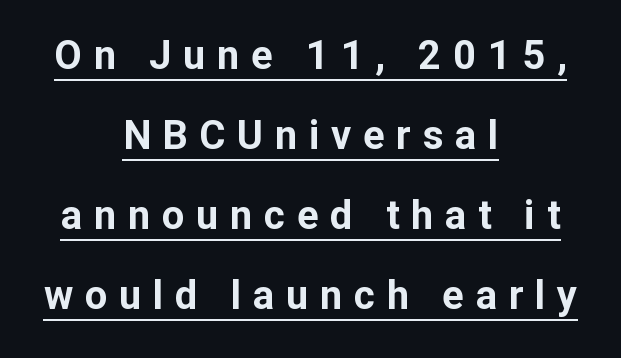
The image shows 40 px bold sans-serif type, upright; set centered, loose line spacing (2.0x), unusually wide letter spacing (+0.29 em), underlined; low stroke contrast and a medium x-height.
